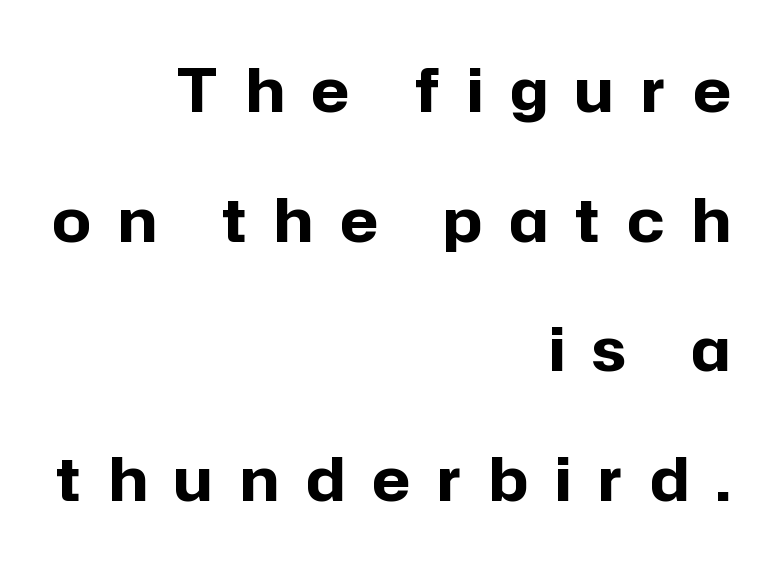
The image shows 60 px bold sans-serif type, upright; set right-aligned, loose line spacing (2.16x), unusually wide letter spacing (+0.46 em), not underlined; low stroke contrast and a medium x-height.
